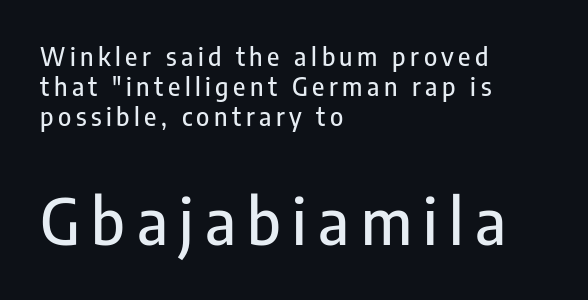
{"serif": "no", "italic": "no", "width": "condensed", "stroke_contrast": "low", "x_height": "medium", "monospaced": "no", "underline": "no", "align": "left", "line_spacing_ratio": 1.2, "larger_block": "second", "size_ratio": 2.52, "glyph_px": 63}
